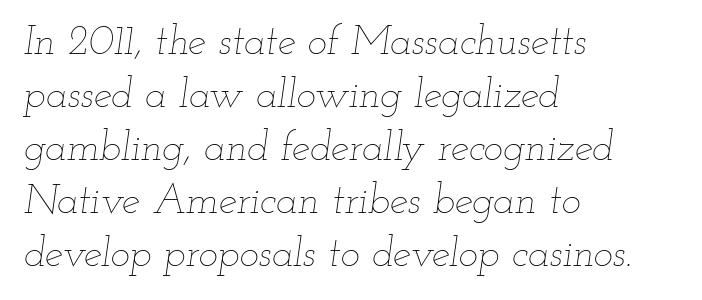
The lettering tilts uniformly, giving the passage an italic look. The passage shown stacks its lines at a standard gap. Summary of weight: not heavy and not bold. No word sits above an underline. The rag falls on the right side of this text block. Here the glyphs are tracked normally, forming tight word shapes.
